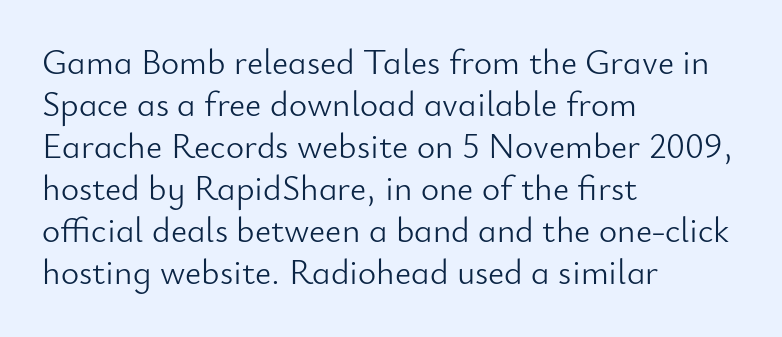
{"serif": "no", "italic": "no", "bold": "no", "weight": "light", "width": "normal", "stroke_contrast": "low", "x_height": "small", "monospaced": "no", "underline": "no", "align": "left", "line_spacing_ratio": 1.2, "letter_spacing": "normal", "letter_spacing_em": 0.0, "glyph_px": 35}
